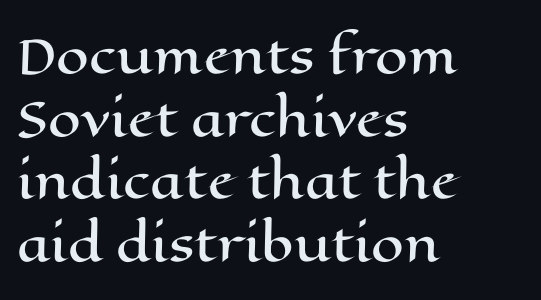
Q: Is the text italic (slanted)? A: No, it is upright.
Q: Is the text underlined? A: No.
Q: How is the paragraph aligned? A: Left-aligned.
Q: Is the spacing between letters normal or unusually wide? A: Normal.
Q: Is the spacing between lines tight, normal or loose? A: Normal.
Q: Width (condensed, normal, or wide)? A: Wide.
Q: Stroke contrast? A: High.
Q: x-height? A: Medium.
Q: Monospaced? A: No.
